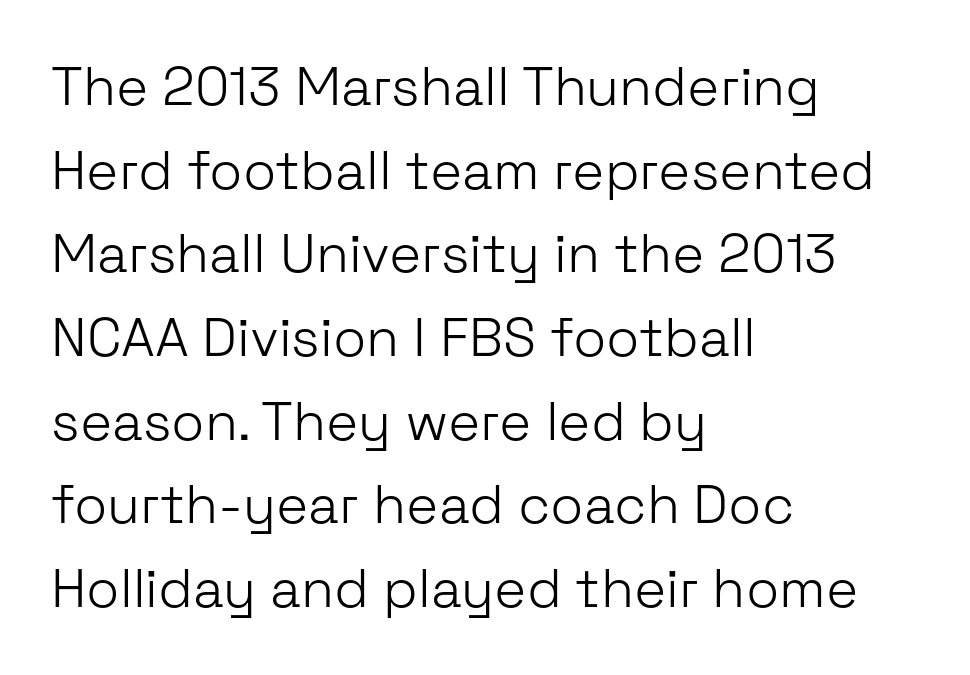
Ink coverage per letter is moderate at most. Each row of text sits above clean, open space. Leading matches the norm, producing a regular column. One-word summary of the alignment: left. Note the varied advance widths — an 'i' is clearly narrower than an 'm'. Posture: upright roman.
